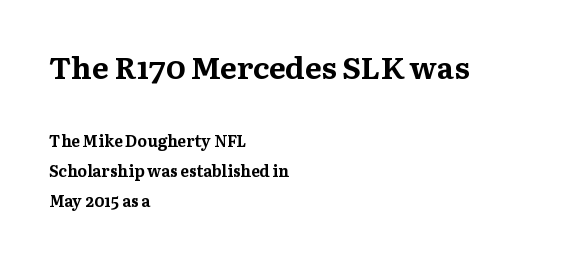
The image shows 31 px bold serif type, upright; set left-aligned, line spacing 1.86x, normal letter spacing, not underlined; the first (top) block is 1.94x larger; medium stroke contrast and a medium x-height.
